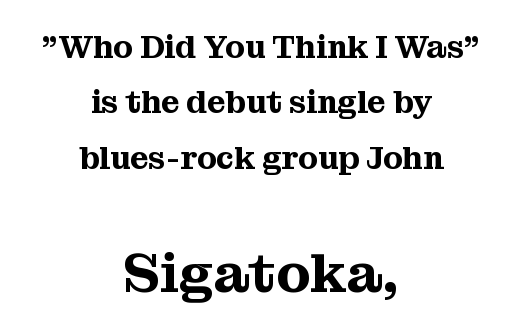
{"serif": "yes", "italic": "no", "width": "normal", "stroke_contrast": "medium", "x_height": "medium", "monospaced": "no", "underline": "no", "align": "center", "line_spacing_ratio": 1.73, "letter_spacing": "normal", "letter_spacing_em": 0.0, "larger_block": "second", "size_ratio": 1.75, "glyph_px": 56}
